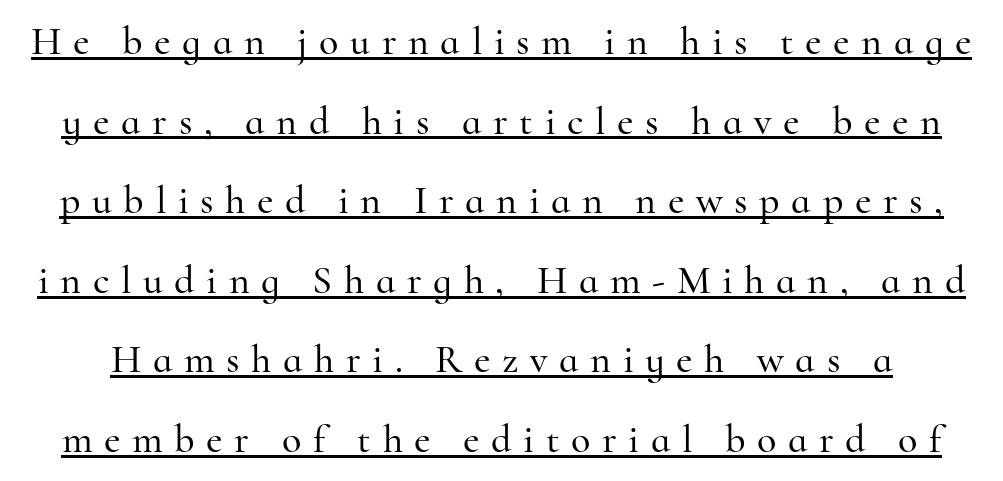
You could fit nearly another row in the gap between these rows. Unlike italic type, these characters show no tilt at all. Check where the strokes stop: tiny serifs finish them off. Each word looks stretched out because of the extra space between its letters. Each letter keeps its own natural width here, so spacing adapts to shape.
